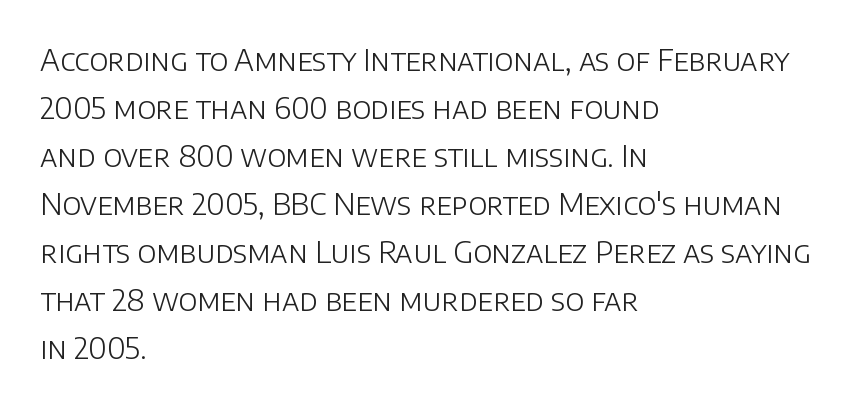
Nothing unusual about the tracking: characters are spaced as the font intends. The axis of the letterforms is exactly vertical. Leading: standard. The passage is arranged the way most books set body copy — flush left.
